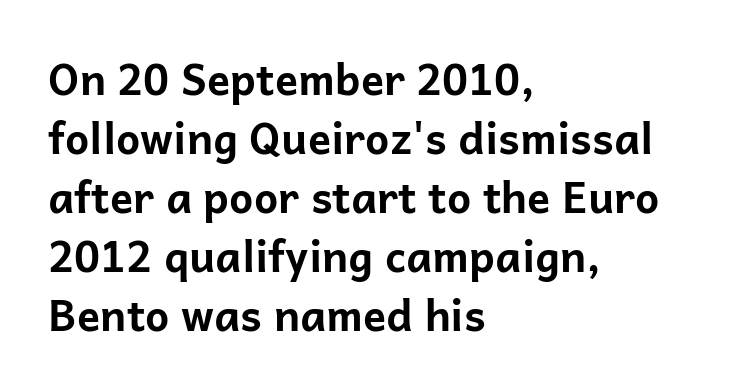
The image shows 43 px bold sans-serif type, upright; set left-aligned, normal line spacing (1.37x), normal letter spacing, not underlined; low stroke contrast and a medium x-height.
